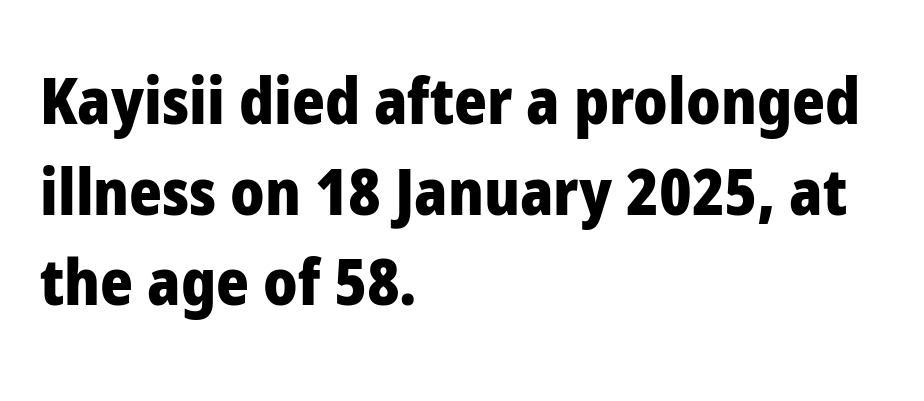
The passage shown is emphatically bold. This sample uses plain, unmodified letter spacing. Designer's note — italics off, roman on. The paragraph has a hard left edge and a soft right edge.
